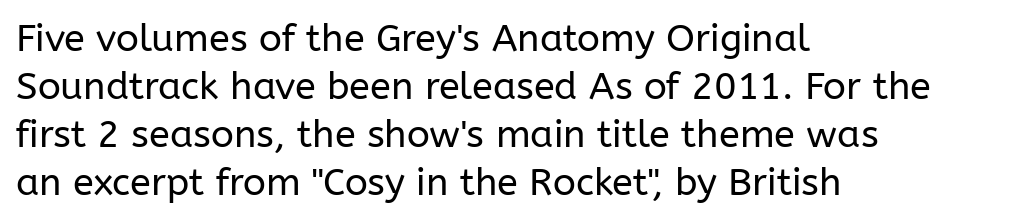
Vertical strokes here are truly vertical. Here the designer chose a conventional face with non-uniform glyph widths. A light-to-regular cut is what we see here. If you drew a ruler down the left edge, every line would touch it. The rendering keeps characters at their native spacing. Check where the strokes stop: nothing finishes them off — pure sans.
